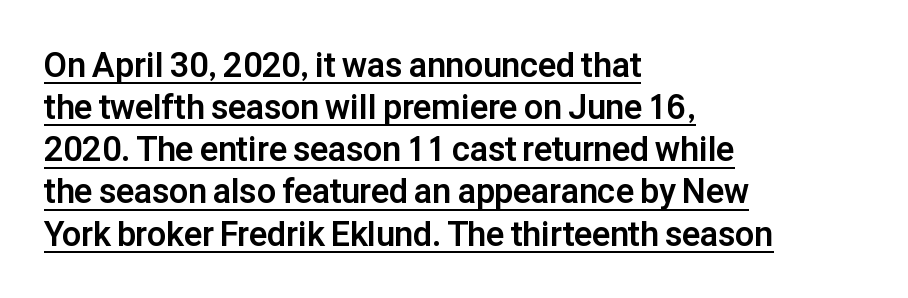
{"serif": "no", "italic": "no", "bold": "yes", "weight": "bold", "width": "normal", "stroke_contrast": "low", "x_height": "medium", "monospaced": "no", "underline": "yes", "align": "left", "line_spacing_ratio": 1.24, "letter_spacing": "normal", "letter_spacing_em": 0.0, "glyph_px": 34}
